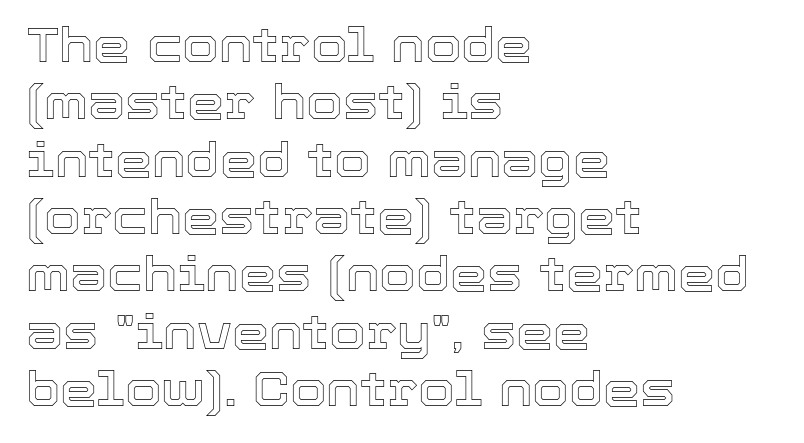
Q: Is the text italic (slanted)? A: No, it is upright.
Q: Is the text underlined? A: No.
Q: How is the paragraph aligned? A: Left-aligned.
Q: Is the spacing between letters normal or unusually wide? A: Normal.
Q: Width (condensed, normal, or wide)? A: Normal.
Q: x-height? A: Medium.
Q: Monospaced? A: No.
